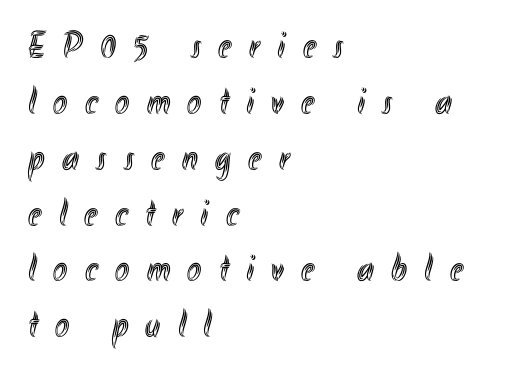
Q: Is the text italic (slanted)? A: Yes.
Q: Is the text underlined? A: No.
Q: How is the paragraph aligned? A: Left-aligned.
Q: Is the spacing between letters normal or unusually wide? A: Unusually wide.
Q: Is the spacing between lines tight, normal or loose? A: Normal.
Q: Width (condensed, normal, or wide)? A: Condensed.
Q: x-height? A: Small.
Q: Monospaced? A: No.
